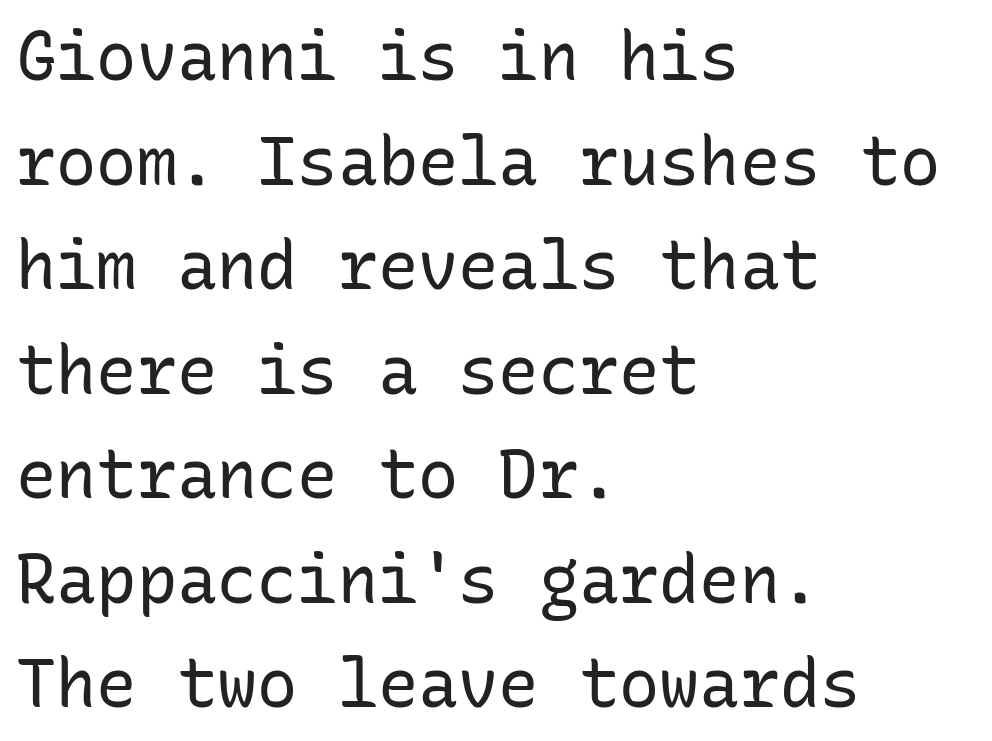
Q: Is the text bold? A: No.
Q: Is the text italic (slanted)? A: No, it is upright.
Q: Is the typeface a serif or a sans-serif typeface? A: Sans-serif.
Q: Is the text underlined? A: No.
Q: How is the paragraph aligned? A: Left-aligned.
Q: Is the spacing between letters normal or unusually wide? A: Normal.
Q: Is the spacing between lines tight, normal or loose? A: Normal.
Q: Width (condensed, normal, or wide)? A: Normal.
Q: Stroke contrast? A: Low.
Q: x-height? A: Medium.
Q: Monospaced? A: Yes.
